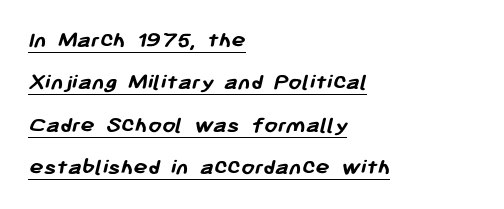
The rendered words wear a rule along their underside. Is the block centered? No — it sits flush against the left margin. Does extra space separate the letters? No, they use regular spacing. The font is running at its bold setting.
